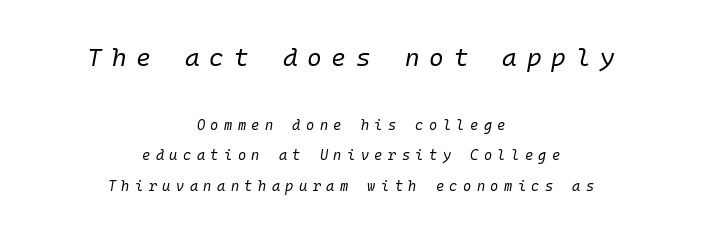
The font is comparable to plain body text, perhaps lighter. Compared with typical paragraphs, the rows here are farther apart. Does the lettering tilt? It does — this is italic. Type without underlining. The composition opens big and finishes small. The compositor balanced each line on the midline.
